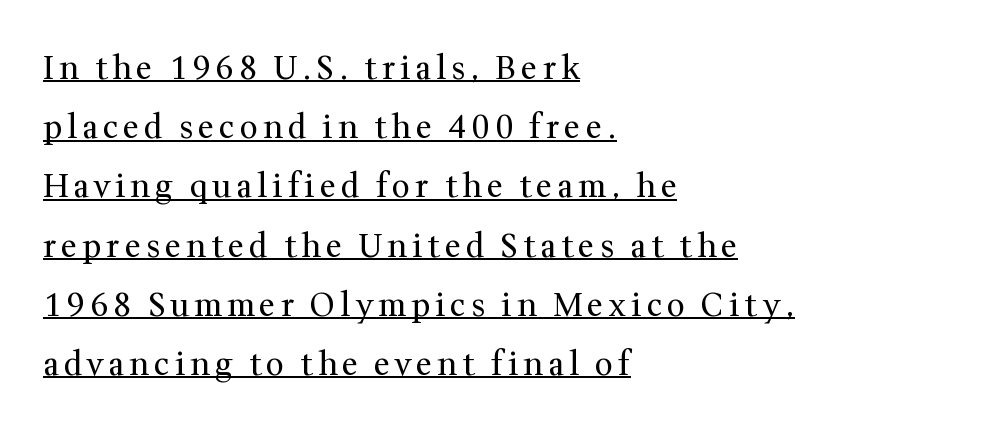
Characters remain perfectly vertical along every line. Every word sits above its own underline. The lines are quadded left. A typesetter would call this proportional, since set widths differ per character. The strokes carry an ordinary text weight at most.
